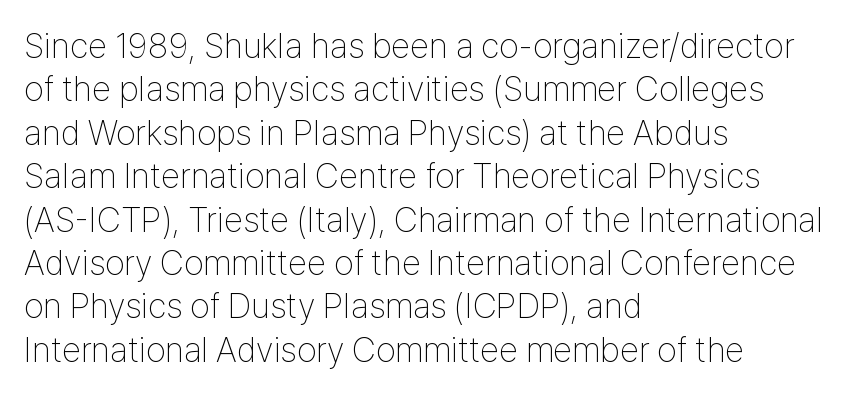
The image shows 35 px thin, condensed sans-serif type, upright; set left-aligned, line spacing 1.24x, normal letter spacing, not underlined; low stroke contrast and a medium x-height.
